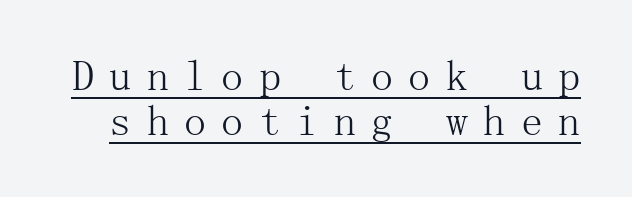
The image shows 44 px light serif type, upright; set tight line spacing (1.02x), unusually wide letter spacing (+0.35 em), underlined; medium stroke contrast and a medium x-height.
